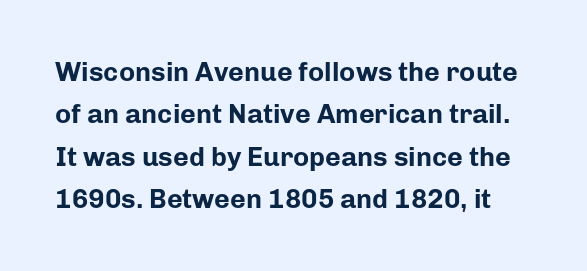
Q: Is the text bold? A: Yes.
Q: Is the text italic (slanted)? A: No, it is upright.
Q: Is the text underlined? A: No.
Q: Is the spacing between letters normal or unusually wide? A: Normal.
Q: Is the spacing between lines tight, normal or loose? A: Normal.
